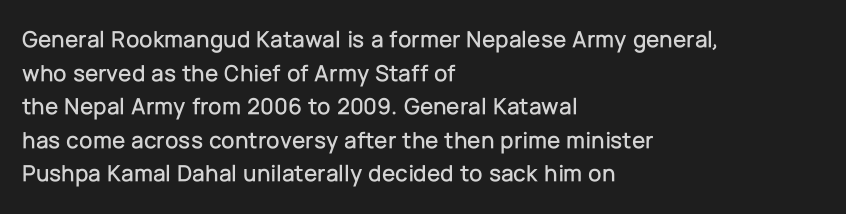
{"italic": "no", "underline": "no", "align": "left", "line_spacing": "normal", "line_spacing_ratio": 1.4, "letter_spacing": "normal", "letter_spacing_em": 0.0, "glyph_px": 24}
